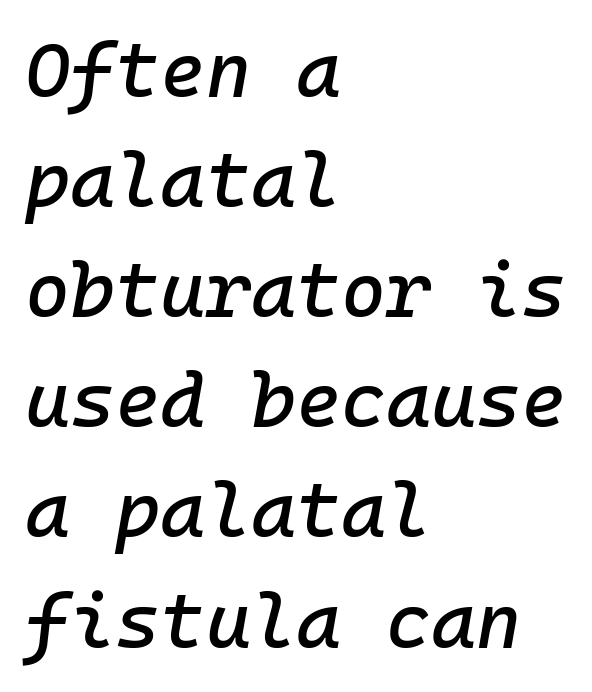
{"italic": "yes", "lean": "right", "slant_degrees": 10, "width": "normal", "stroke_contrast": "low", "x_height": "medium", "monospaced": "yes", "underline": "no", "align": "left", "line_spacing": "normal", "line_spacing_ratio": 1.43, "letter_spacing": "normal", "letter_spacing_em": 0.0, "glyph_px": 77}
